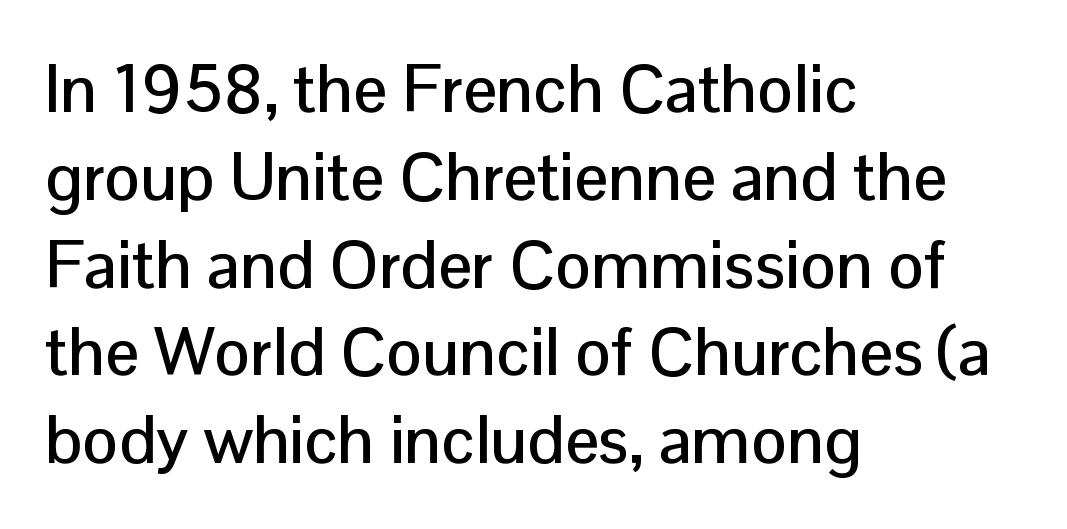
{"serif": "no", "italic": "no", "width": "normal", "stroke_contrast": "low", "x_height": "medium", "monospaced": "no", "underline": "no", "align": "left", "line_spacing": "normal", "line_spacing_ratio": 1.31, "letter_spacing": "normal", "letter_spacing_em": 0.0, "glyph_px": 67}
